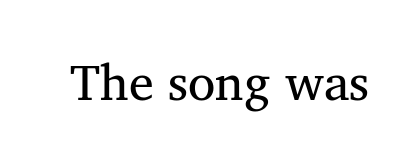
Glyph-to-glyph distance matches everyday printed text. The specimen reads as upright at a glance. The weight tops out at a normal text grade. Serif or sans? Serif — the stroke terminals have little feet. Here the designer chose a conventional face with non-uniform glyph widths.
